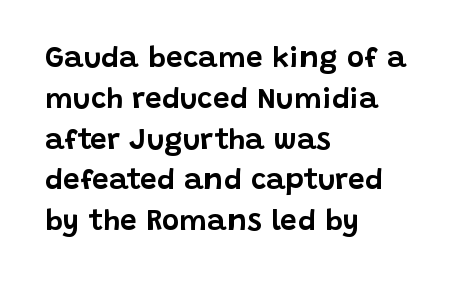
Regarding leading, the lines here are spaced in the standard way. Here the glyphs are tracked normally, forming tight word shapes. The letters stand straight up with perfectly vertical stems. Note the varied advance widths — an 'i' is clearly narrower than an 'm'. The string is rendered with underlining switched off.
